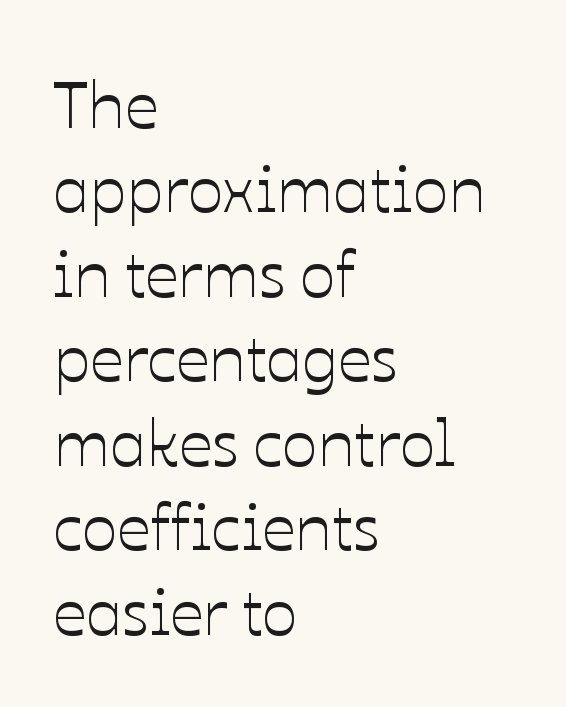
{"italic": "no", "width": "normal", "stroke_contrast": "low", "x_height": "medium", "monospaced": "no", "underline": "no", "align": "left", "line_spacing": "normal", "line_spacing_ratio": 1.28, "letter_spacing": "normal", "letter_spacing_em": 0.0, "glyph_px": 66}
